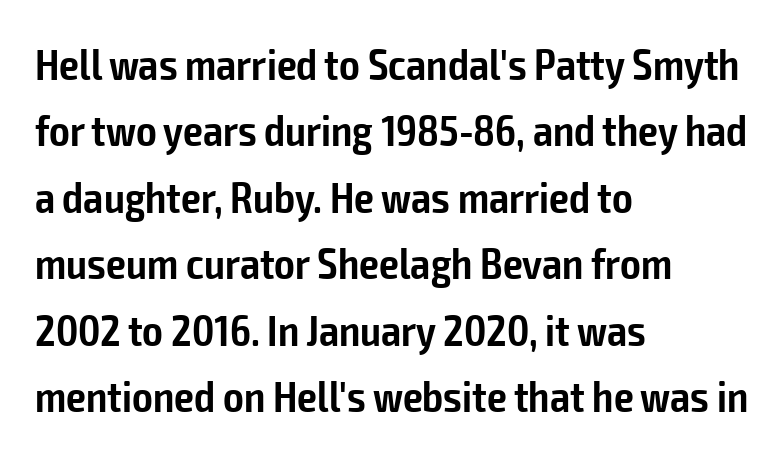
{"serif": "no", "italic": "no", "bold": "semi", "weight": "semibold", "width": "condensed", "stroke_contrast": "low", "x_height": "medium", "monospaced": "no", "underline": "no", "align": "left", "line_spacing": "normal", "line_spacing_ratio": 1.51, "letter_spacing": "normal", "letter_spacing_em": 0.0, "glyph_px": 44}
